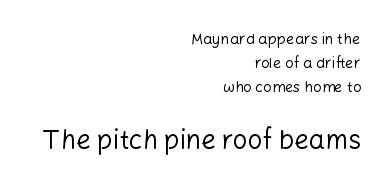
Rows of type keep a routine distance in the vertical direction. The letters stand straight up with perfectly vertical stems. Type without underlining. Observe the ordinary spacing: letters are neighbours, not strangers.
